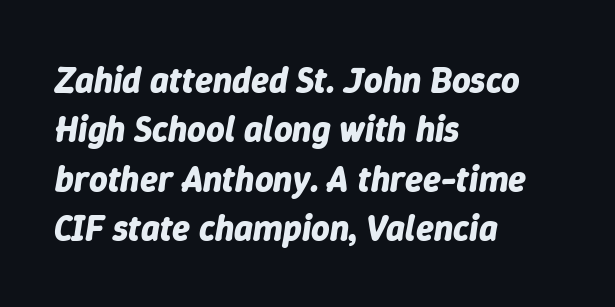
{"italic": "yes", "lean": "right", "slant_degrees": 9, "bold": "yes", "weight": "bold", "width": "normal", "stroke_contrast": "low", "x_height": "medium", "monospaced": "no", "underline": "no", "align": "left", "line_spacing": "normal", "line_spacing_ratio": 1.37, "letter_spacing": "normal", "letter_spacing_em": 0.0, "glyph_px": 36}
